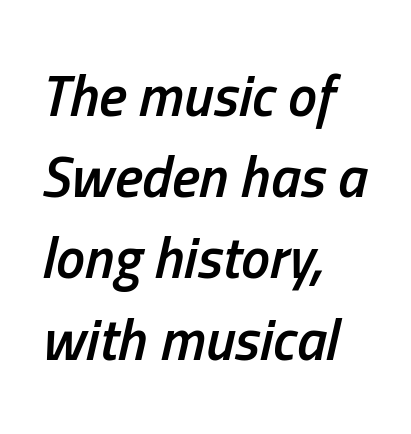
Q: Is the text bold? A: Semi-bold.
Q: Is the text italic (slanted)? A: Yes, it leans right by about 13 degrees.
Q: Is the text underlined? A: No.
Q: How is the paragraph aligned? A: Left-aligned.
Q: Is the spacing between letters normal or unusually wide? A: Normal.
Q: Is the spacing between lines tight, normal or loose? A: Normal.
Q: Width (condensed, normal, or wide)? A: Condensed.
Q: Stroke contrast? A: Low.
Q: x-height? A: Medium.
Q: Monospaced? A: No.
